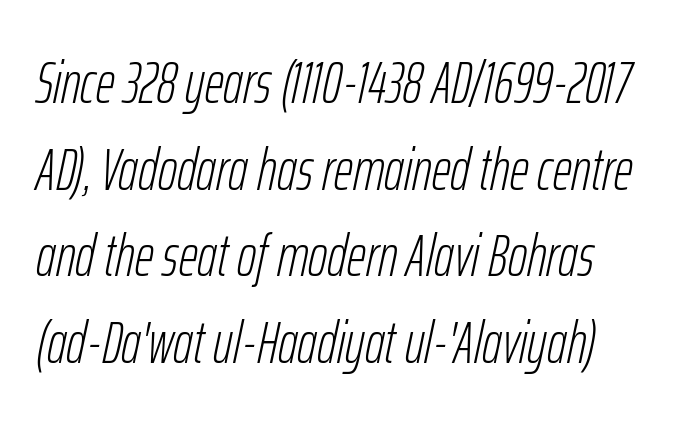
Q: Is the text bold? A: No.
Q: Is the text italic (slanted)? A: Yes, it leans right by about 12 degrees.
Q: Is the text underlined? A: No.
Q: Is the spacing between letters normal or unusually wide? A: Normal.
Q: Is the spacing between lines tight, normal or loose? A: Normal.
Q: Width (condensed, normal, or wide)? A: Condensed.
Q: Stroke contrast? A: Low.
Q: x-height? A: Medium.
Q: Monospaced? A: No.
